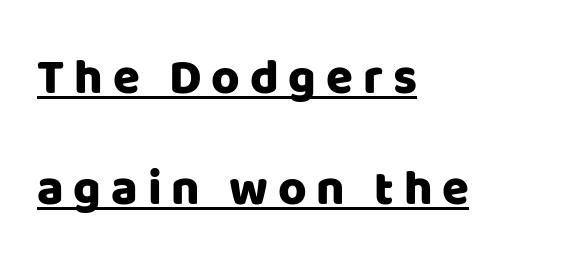
The image shows 49 px sans-serif type, upright; set left-aligned, loose line spacing (2.27x), unusually wide letter spacing (+0.2 em), underlined; low stroke contrast and a large x-height.
